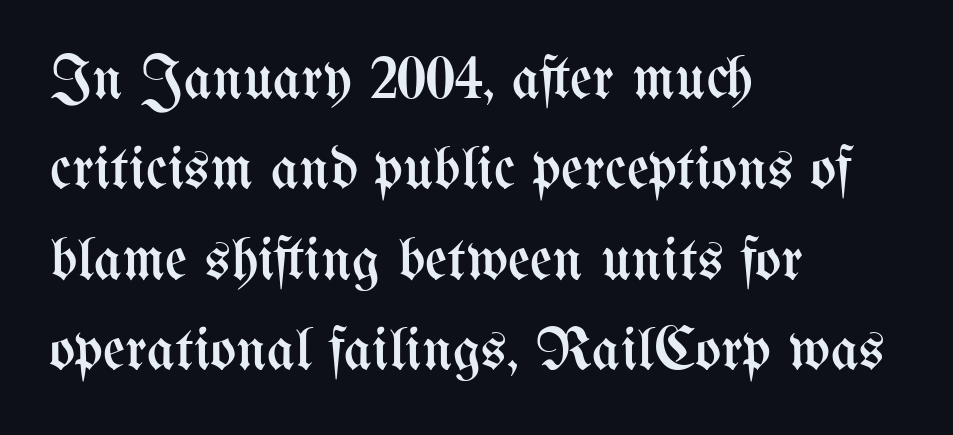
The image shows 61 px regular-weight, condensed type, upright; set left-aligned, normal line spacing (1.48x), normal letter spacing, not underlined; medium stroke contrast and a medium x-height.
